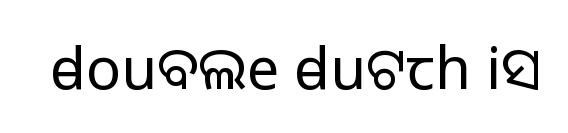
Q: Is the text bold? A: No.
Q: Is the text italic (slanted)? A: No, it is upright.
Q: Is the typeface a serif or a sans-serif typeface? A: Sans-serif.
Q: Is the text underlined? A: No.
Q: Is the spacing between letters normal or unusually wide? A: Normal.
Q: Width (condensed, normal, or wide)? A: Normal.
Q: Stroke contrast? A: Low.
Q: x-height? A: Medium.
Q: Monospaced? A: No.
